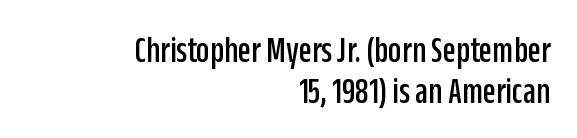
How would I describe the line gaps? Narrow and economical. Inter-character spacing is left at the font's built-in metrics. The face used here is a sans, in the tradition of grotesques and geometrics. This is the regular roman posture of the typeface. Decoration check: the copy has no underline. Is this a fixed-width face? No — the glyphs have proportional, varying widths.
